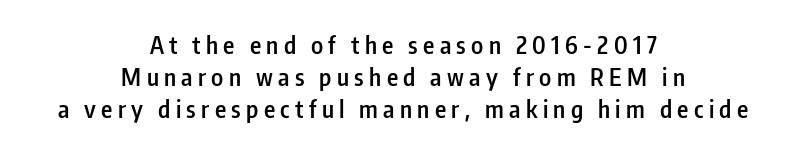
The image shows 24 px text type, upright; set centered, normal line spacing (1.34x), unusually wide letter spacing (+0.22 em), not underlined.
